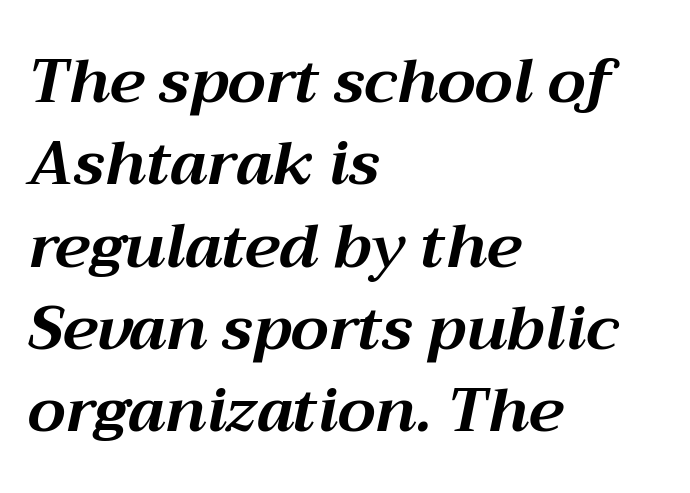
This sample has the flowing, uneven cadence of proportional lettering. Evenly set lines give the paragraph a standard silhouette. The lettering tilts uniformly, giving the passage an italic look. Letter spacing: default. The baseline area is clear. Students, this is bold: see how much ink each stroke carries.
